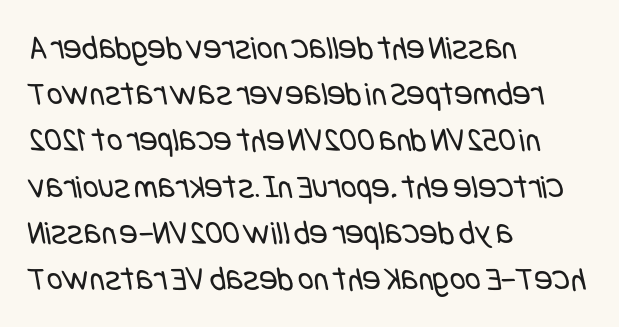
The image shows 34 px regular-weight, condensed sans-serif type; set left-aligned, normal line spacing (1.36x), normal letter spacing, not underlined; low stroke contrast and a large x-height.
